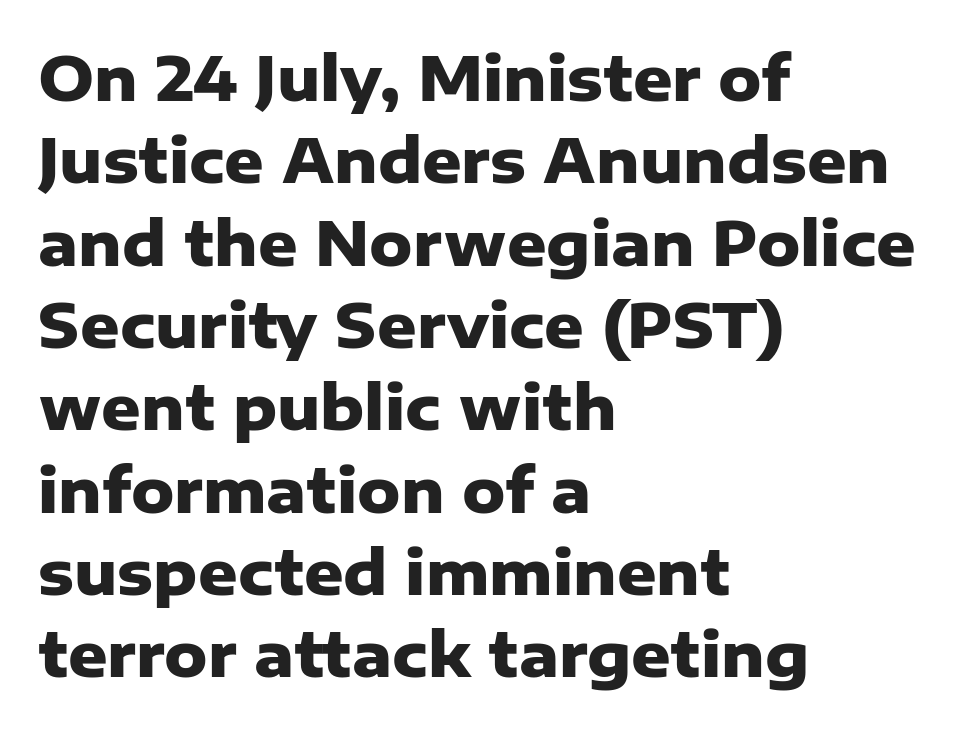
Q: Is the text bold? A: Yes.
Q: Is the text italic (slanted)? A: No, it is upright.
Q: Is the typeface a serif or a sans-serif typeface? A: Sans-serif.
Q: Is the text underlined? A: No.
Q: How is the paragraph aligned? A: Left-aligned.
Q: Is the spacing between letters normal or unusually wide? A: Normal.
Q: Is the spacing between lines tight, normal or loose? A: Normal.
Q: Width (condensed, normal, or wide)? A: Normal.
Q: Stroke contrast? A: Low.
Q: x-height? A: Medium.
Q: Monospaced? A: No.
